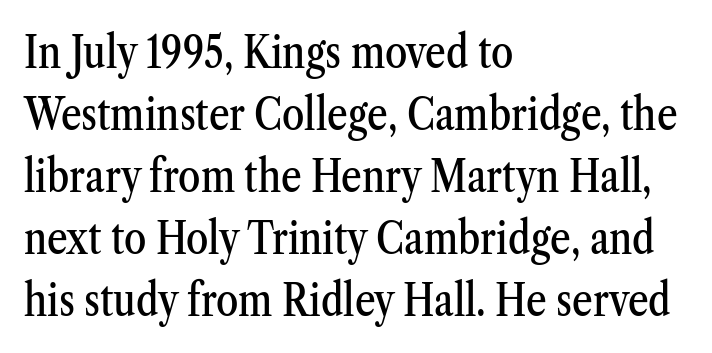
Q: Is the text italic (slanted)? A: No, it is upright.
Q: Is the typeface a serif or a sans-serif typeface? A: Serif.
Q: Is the text underlined? A: No.
Q: How is the paragraph aligned? A: Left-aligned.
Q: Is the spacing between letters normal or unusually wide? A: Normal.
Q: Is the spacing between lines tight, normal or loose? A: Normal.
Q: Width (condensed, normal, or wide)? A: Condensed.
Q: Stroke contrast? A: Medium.
Q: x-height? A: Medium.
Q: Monospaced? A: No.
